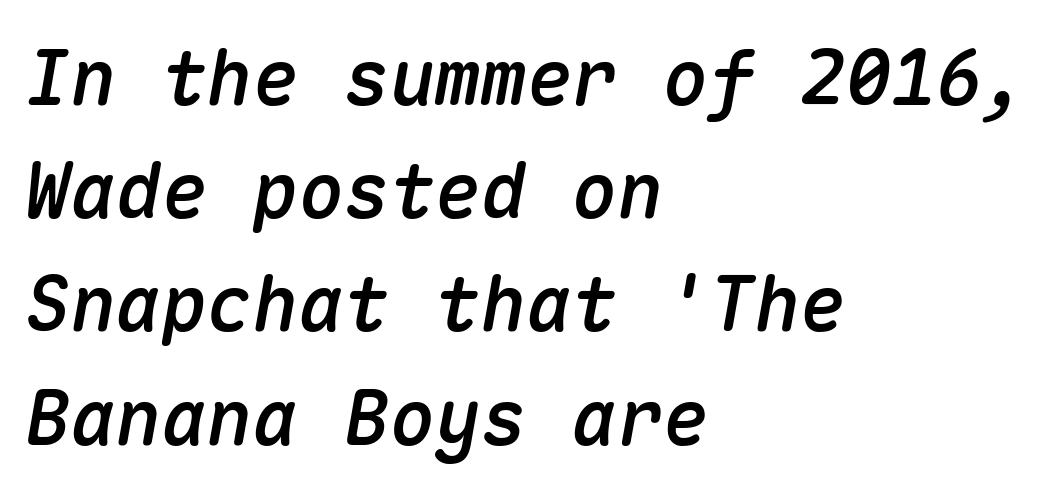
The image shows 76 px text type, italic (leaning right), monospaced; set left-aligned, normal line spacing (1.49x), normal letter spacing, not underlined; medium stroke contrast and a medium x-height.
